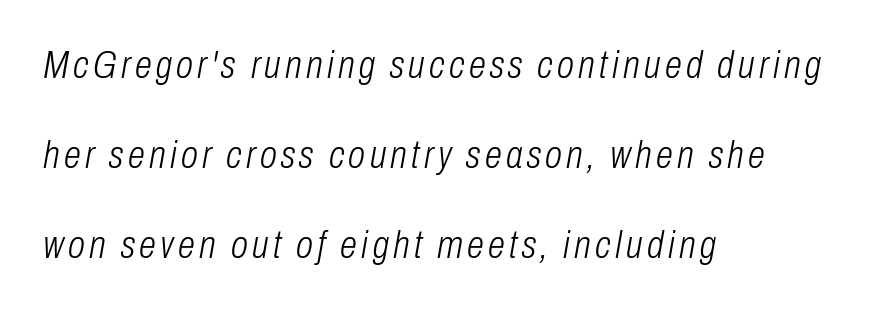
The image shows 39 px light, condensed type, italic (leaning right); set left-aligned, loose line spacing (2.31x), not underlined; low stroke contrast and a medium x-height.
